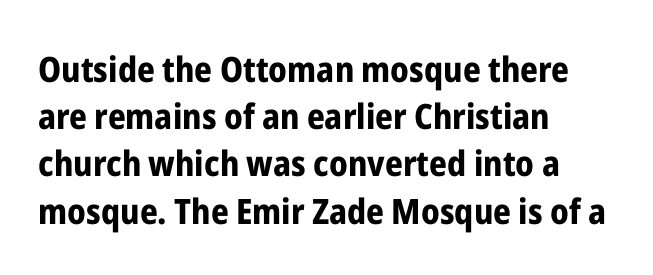
The image shows 35 px bold, condensed sans-serif type, upright; set left-aligned, normal line spacing (1.35x), normal letter spacing, not underlined; low stroke contrast and a medium x-height.
